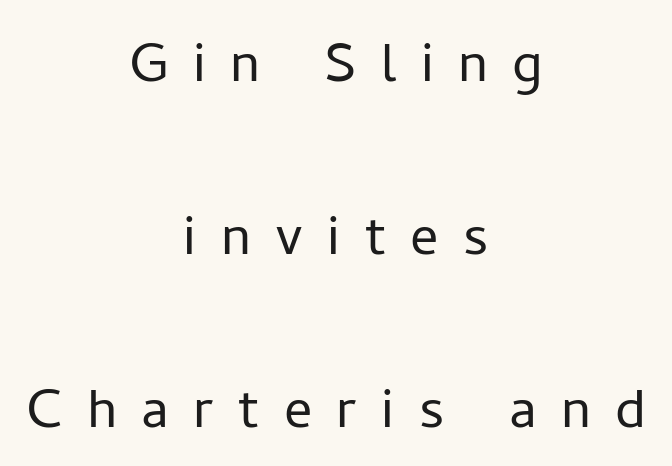
Italic? Not at all — the glyphs are vertical. The setting favours the middle, as headings and verse often do. The rendering uses a large line-height, opening up the rows. The font sits on the lighter half of the weight spectrum, regular included.
